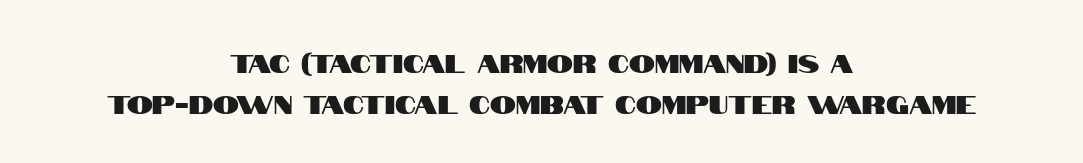
The image shows 26 px text type, upright; set centered, normal line spacing (1.59x), normal letter spacing, not underlined.
